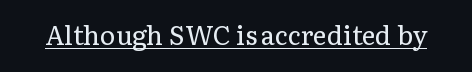
The image shows 26 px text type, upright; set normal letter spacing, underlined.
